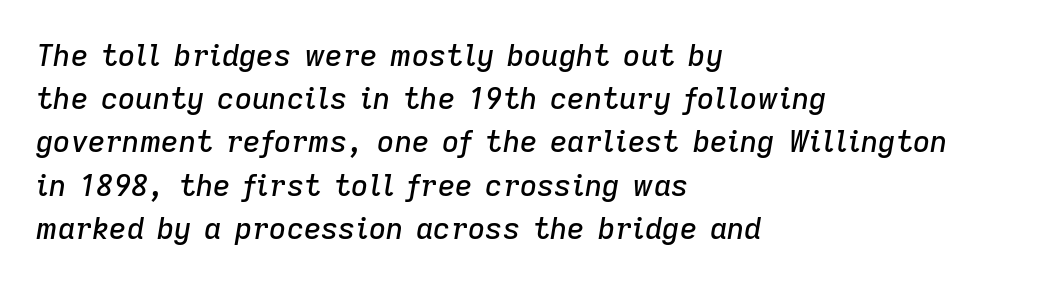
The image shows 30 px text type, italic (leaning right); set left-aligned, normal line spacing (1.44x), normal letter spacing, not underlined; low stroke contrast and a medium x-height.
